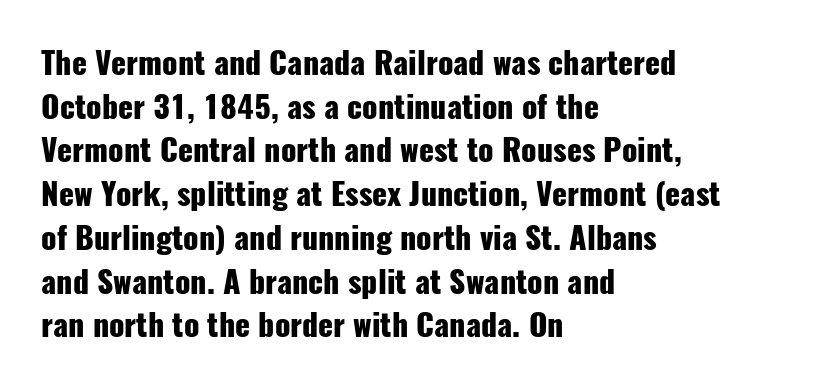
Q: Is the text bold? A: Yes.
Q: Is the text italic (slanted)? A: No, it is upright.
Q: Is the typeface a serif or a sans-serif typeface? A: Sans-serif.
Q: Is the text underlined? A: No.
Q: How is the paragraph aligned? A: Left-aligned.
Q: Is the spacing between letters normal or unusually wide? A: Normal.
Q: Is the spacing between lines tight, normal or loose? A: Normal.
Q: Width (condensed, normal, or wide)? A: Condensed.
Q: Stroke contrast? A: Low.
Q: x-height? A: Medium.
Q: Monospaced? A: No.
